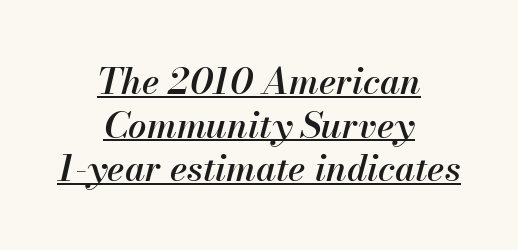
Note the varied advance widths — an 'i' is clearly narrower than an 'm'. Line starts and ends both wander, symmetrically. Slightly chunky letters — semibold, I'd say, not full bold. Quick note: underline on. The horizontal fit of the characters is conventional and even. Emphasis-style slanted type is in use.
